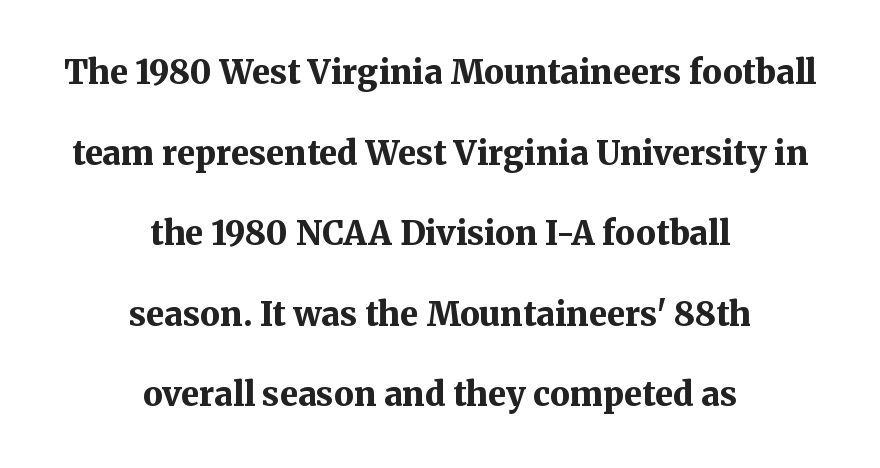
Q: Is the text bold? A: Yes.
Q: Is the text italic (slanted)? A: No, it is upright.
Q: Is the typeface a serif or a sans-serif typeface? A: Serif.
Q: Is the text underlined? A: No.
Q: How is the paragraph aligned? A: Centered.
Q: Is the spacing between letters normal or unusually wide? A: Normal.
Q: Is the spacing between lines tight, normal or loose? A: Loose.
Q: Width (condensed, normal, or wide)? A: Normal.
Q: Stroke contrast? A: Medium.
Q: x-height? A: Medium.
Q: Monospaced? A: No.
